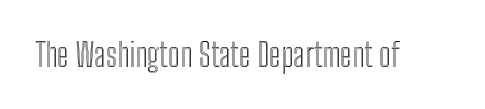
{"italic": "no", "width": "condensed", "x_height": "medium", "monospaced": "no", "underline": "no", "letter_spacing": "normal", "letter_spacing_em": 0.0, "glyph_px": 32}
